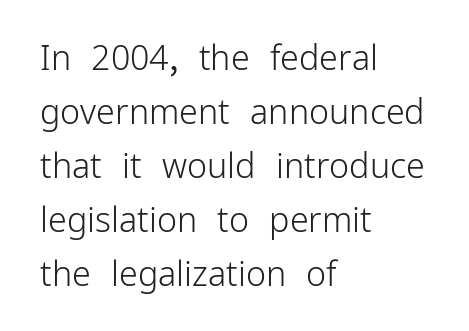
Line spacing here is normal. In CSS terms this would be text-align: left. Type without underlining. Nothing sits at the stroke ends, so this counts as sans-serif. The letters advance in unequal steps, a hallmark of proportional type. On a weight scale, this lands at 450 or below.
